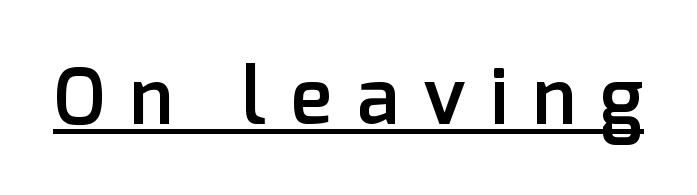
The image shows 78 px semibold sans-serif type, upright; set unusually wide letter spacing (+0.32 em), underlined; low stroke contrast and a medium x-height.
